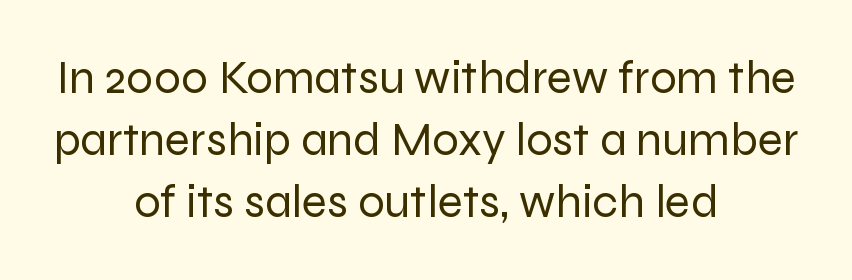
Nothing heavy about these letters — not bold at all. The lines in this sample share a center point and differ in where they start and stop. Unlike italic type, these characters show no tilt at all. Is this a fixed-width face? No — the glyphs have proportional, varying widths. The block of text has a typical density, with ordinary space between rows.
